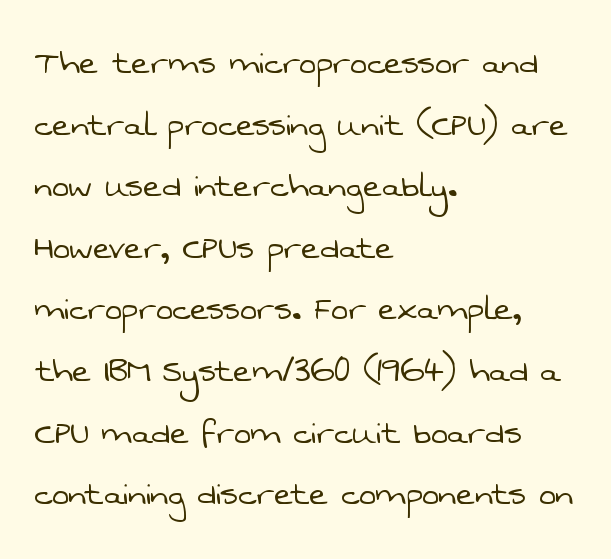
The image shows 40 px light sans-serif type; set left-aligned, normal line spacing (1.54x), normal letter spacing, not underlined; low stroke contrast and a medium x-height.
